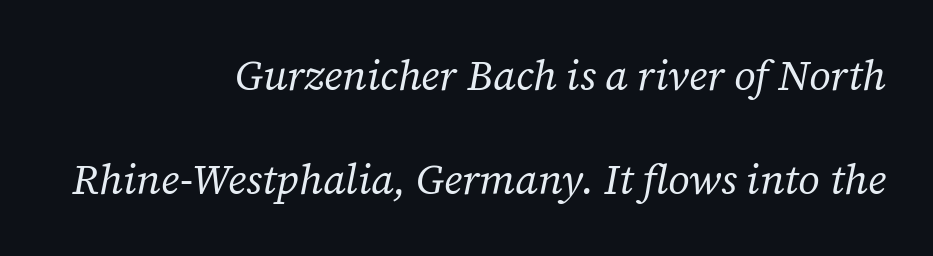
{"serif": "yes", "italic": "yes", "lean": "right", "slant_degrees": 12, "bold": "no", "weight": "regular", "width": "normal", "stroke_contrast": "low", "x_height": "medium", "monospaced": "no", "underline": "no", "align": "right", "line_spacing": "loose", "line_spacing_ratio": 2.48, "letter_spacing": "normal", "letter_spacing_em": 0.0, "glyph_px": 42}
